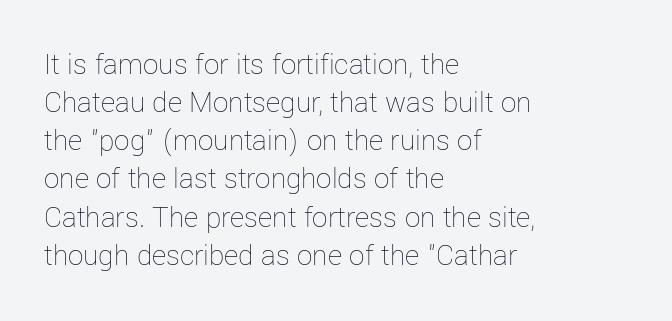
Q: Is the text bold? A: No.
Q: Is the text italic (slanted)? A: No, it is upright.
Q: Is the text underlined? A: No.
Q: How is the paragraph aligned? A: Left-aligned.
Q: Is the spacing between letters normal or unusually wide? A: Normal.
Q: Width (condensed, normal, or wide)? A: Normal.
Q: Stroke contrast? A: Low.
Q: x-height? A: Medium.
Q: Monospaced? A: No.
